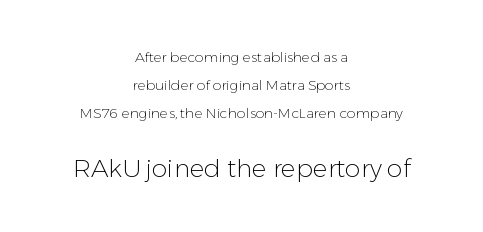
The image shows 25 px text type, upright; set centered, loose line spacing (1.99x), normal letter spacing, not underlined; the second (bottom) block is 1.79x larger.
